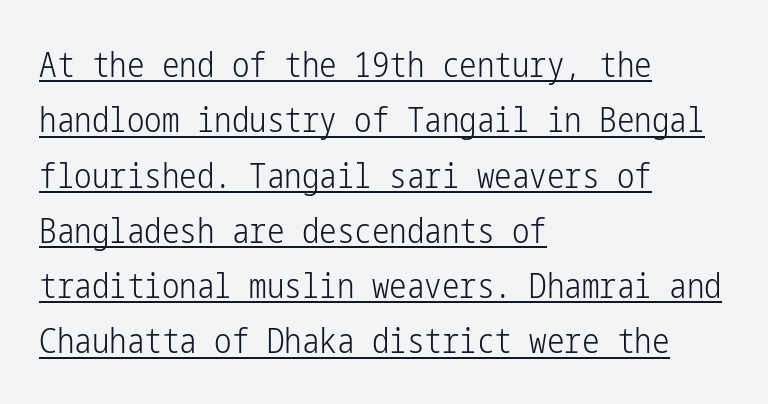
{"serif": "no", "italic": "no", "bold": "no", "weight": "light", "width": "condensed", "stroke_contrast": "low", "x_height": "medium", "underline": "yes", "align": "left", "line_spacing": "normal", "line_spacing_ratio": 1.58, "letter_spacing": "normal", "letter_spacing_em": 0.0, "glyph_px": 35}
